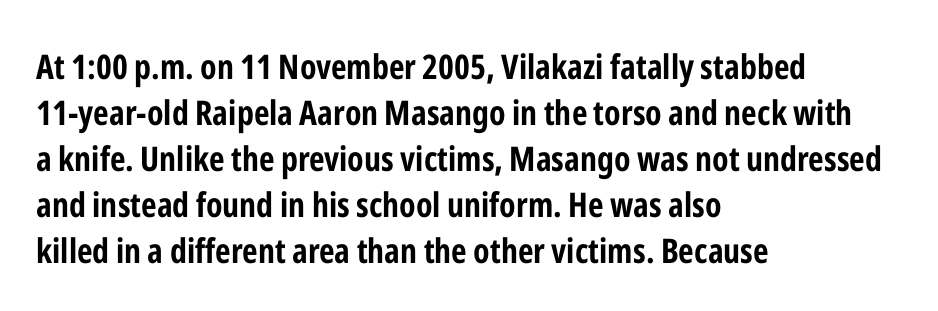
{"serif": "no", "italic": "no", "bold": "yes", "weight": "bold", "width": "condensed", "stroke_contrast": "low", "x_height": "medium", "monospaced": "no", "underline": "no", "align": "left", "line_spacing": "normal", "line_spacing_ratio": 1.35, "letter_spacing": "normal", "letter_spacing_em": 0.0, "glyph_px": 34}
